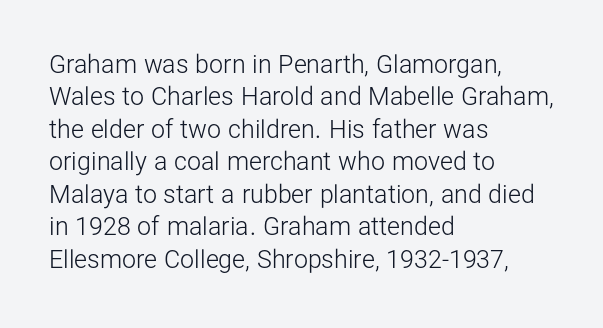
Q: Is the text bold? A: No.
Q: Is the text italic (slanted)? A: No, it is upright.
Q: Is the text underlined? A: No.
Q: How is the paragraph aligned? A: Left-aligned.
Q: Is the spacing between letters normal or unusually wide? A: Normal.
Q: Is the spacing between lines tight, normal or loose? A: Normal.
